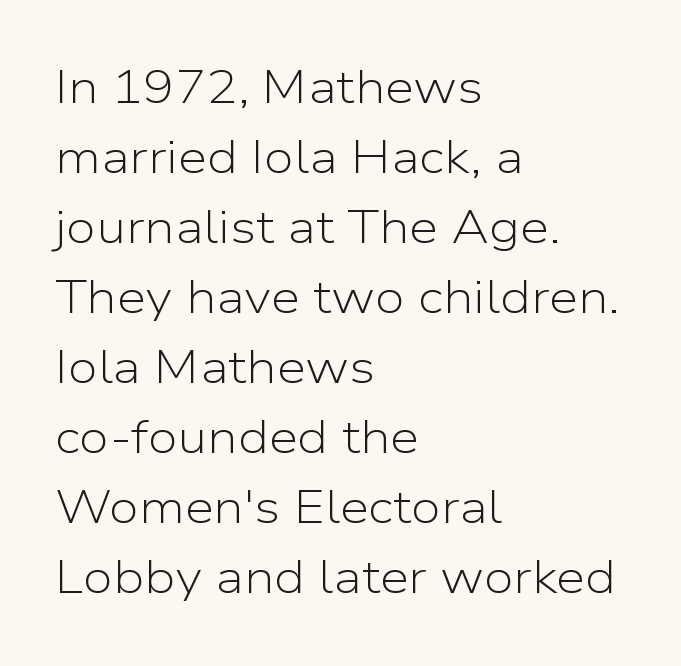
The image shows 47 px light sans-serif type, upright; set left-aligned, normal line spacing (1.49x), normal letter spacing, not underlined; low stroke contrast and a medium x-height.
